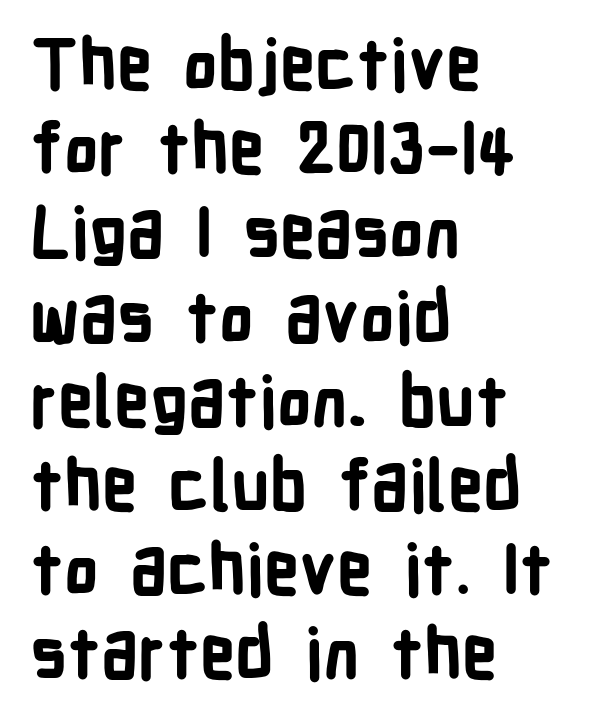
Q: Is the text bold? A: Yes.
Q: Is the text italic (slanted)? A: No, it is upright.
Q: Is the typeface a serif or a sans-serif typeface? A: Sans-serif.
Q: Is the text underlined? A: No.
Q: How is the paragraph aligned? A: Left-aligned.
Q: Is the spacing between letters normal or unusually wide? A: Normal.
Q: Width (condensed, normal, or wide)? A: Condensed.
Q: Stroke contrast? A: Low.
Q: x-height? A: Medium.
Q: Monospaced? A: No.
